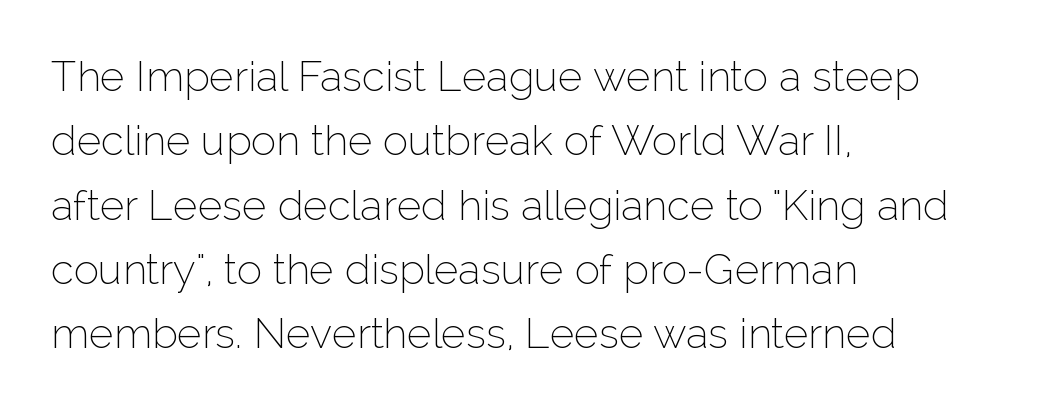
A classic flush-left, rag-right setting is used for this passage. The line texture is even and compact thanks to regular tracking. Weight: not bold — regular or lighter. Italic: no, the glyphs are upright roman.
